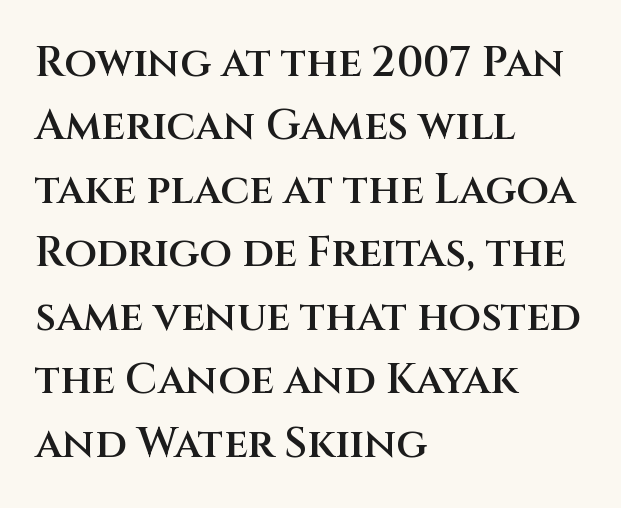
The image shows 42 px semibold sans-serif type, upright; set left-aligned, normal line spacing (1.51x), normal letter spacing, not underlined; medium stroke contrast and a large x-height.
